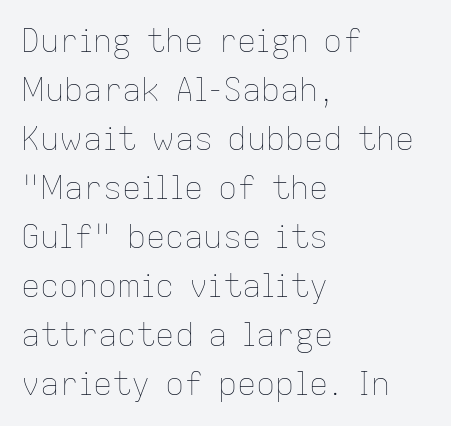
The image shows 32 px thin type, upright; set left-aligned, normal line spacing (1.53x), normal letter spacing, not underlined; low stroke contrast and a medium x-height.
